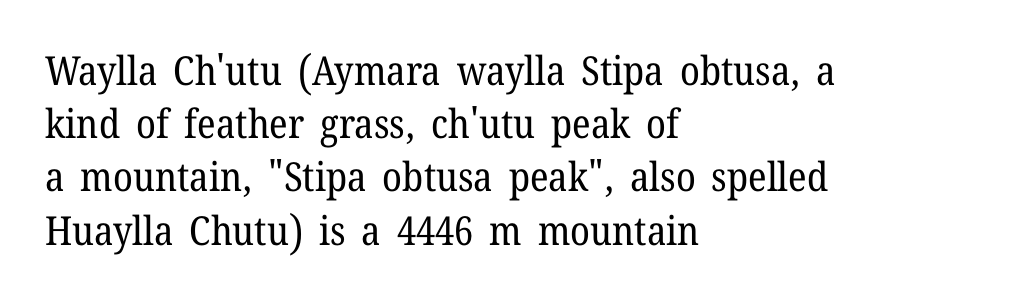
This sample has the flowing, uneven cadence of proportional lettering. Between one letter and the next there's only the usual sliver of space. Normally led — the rows are evenly, conventionally spaced. Lines of text with bare space underneath. Is the type heavy? It reads as light-to-regular instead. Posture: upright roman.
